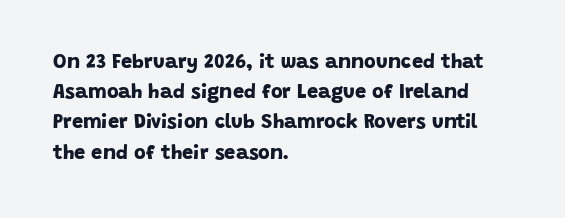
The image shows 20 px bold type; set left-aligned, normal line spacing (1.51x), normal letter spacing, not underlined.
